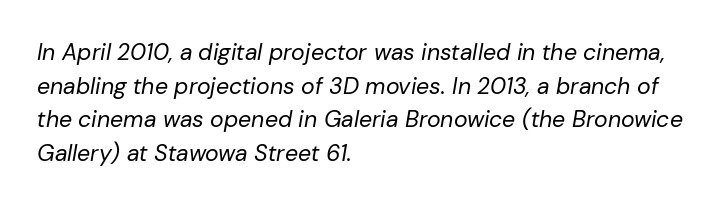
A classic flush-left, rag-right setting is used for this passage. Quick note: italic. Plain, unruled lines of type. No heavy texture on the line: the type isn't bold. The face used here is rendered with its standard letterfit.
